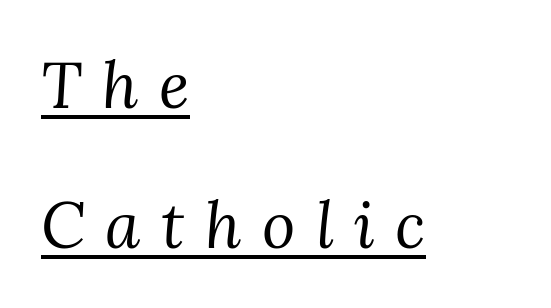
Q: Is the text bold? A: No.
Q: Is the text italic (slanted)? A: Yes, it leans right by about 3 degrees.
Q: Is the typeface a serif or a sans-serif typeface? A: Serif.
Q: Is the text underlined? A: Yes.
Q: How is the paragraph aligned? A: Left-aligned.
Q: Is the spacing between letters normal or unusually wide? A: Unusually wide.
Q: Is the spacing between lines tight, normal or loose? A: Loose.
Q: Width (condensed, normal, or wide)? A: Normal.
Q: Stroke contrast? A: Medium.
Q: x-height? A: Medium.
Q: Monospaced? A: No.
